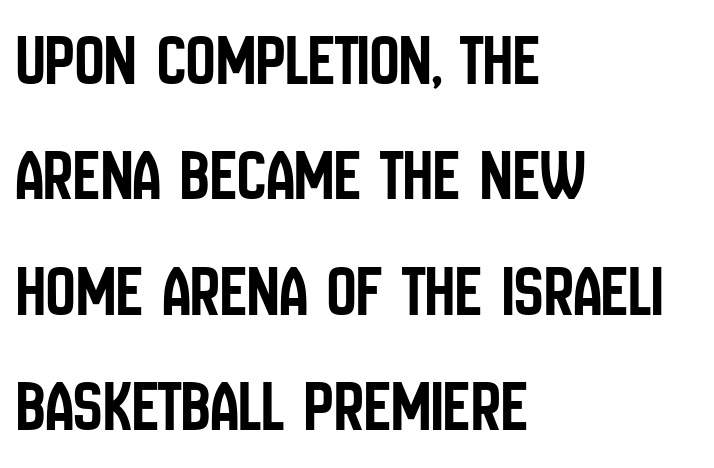
{"serif": "no", "italic": "no", "width": "condensed", "stroke_contrast": "low", "x_height": "large", "monospaced": "no", "underline": "no", "align": "left", "line_spacing": "normal", "line_spacing_ratio": 1.58, "letter_spacing": "normal", "letter_spacing_em": 0.0, "glyph_px": 73}
